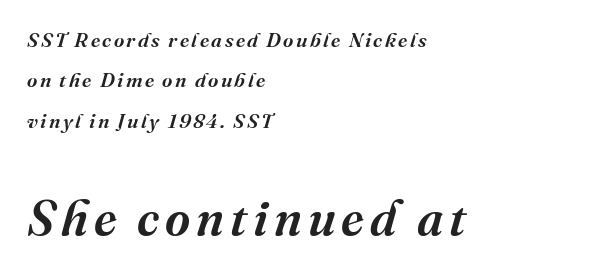
Q: Is the text bold? A: Semi-bold.
Q: Is the text italic (slanted)? A: Yes, it leans right by about 16 degrees.
Q: Is the typeface a serif or a sans-serif typeface? A: Serif.
Q: Is the text underlined? A: No.
Q: How is the paragraph aligned? A: Left-aligned.
Q: Is the spacing between lines tight, normal or loose? A: Loose.
Q: Which block of text is set in a larger size, the first (top) or the second (bottom)? A: The second (bottom) one.
Q: Width (condensed, normal, or wide)? A: Normal.
Q: Stroke contrast? A: Medium.
Q: x-height? A: Medium.
Q: Monospaced? A: No.
